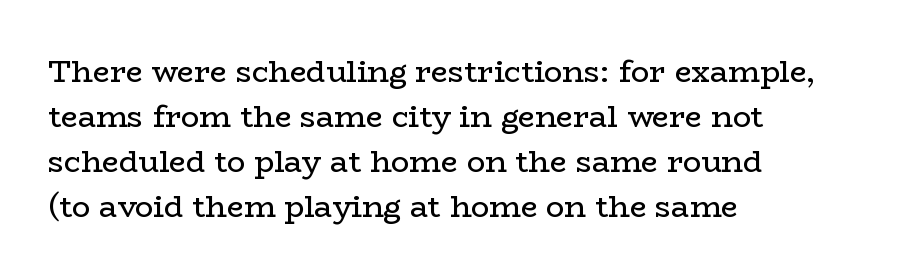
Each new line begins a customary step beneath the previous one. A typesetter would call this proportional, since set widths differ per character. Quick note: not italic, upright. To sum up the face: it has serifs.
